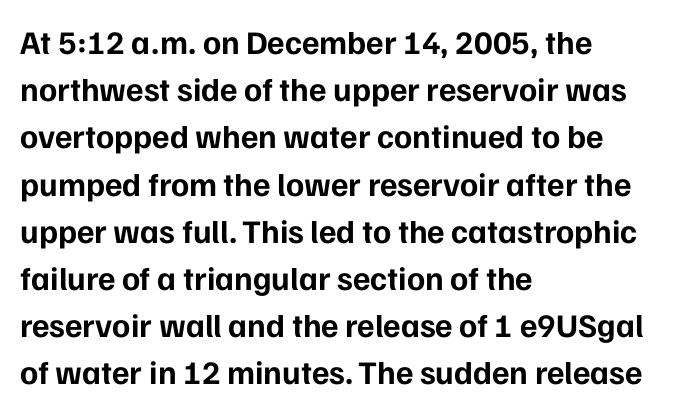
Q: Is the text bold? A: Yes.
Q: Is the text italic (slanted)? A: No, it is upright.
Q: Is the typeface a serif or a sans-serif typeface? A: Sans-serif.
Q: Is the text underlined? A: No.
Q: How is the paragraph aligned? A: Left-aligned.
Q: Is the spacing between letters normal or unusually wide? A: Normal.
Q: Is the spacing between lines tight, normal or loose? A: Normal.
Q: Width (condensed, normal, or wide)? A: Normal.
Q: Stroke contrast? A: Low.
Q: x-height? A: Medium.
Q: Monospaced? A: No.
